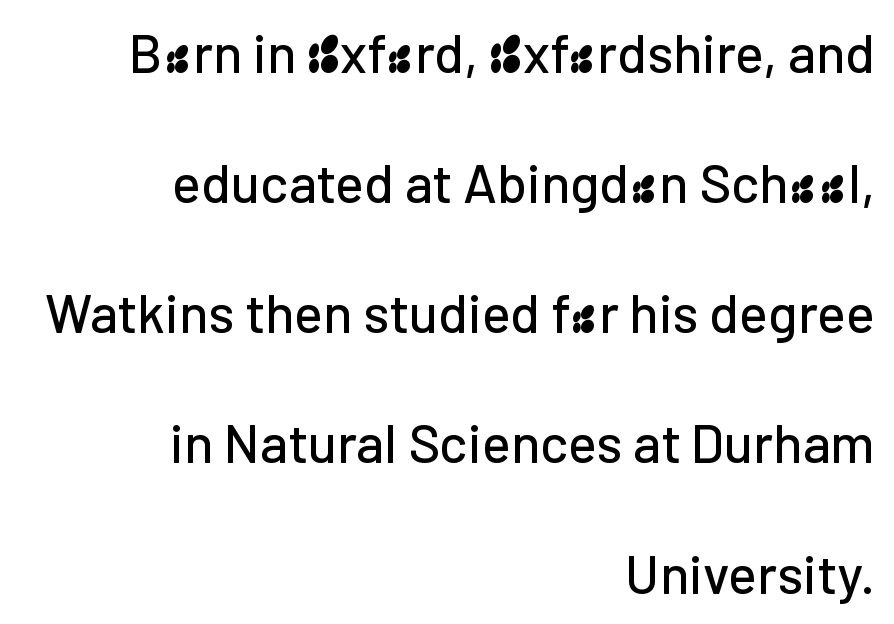
The image shows 54 px sans-serif type, upright; set right-aligned, loose line spacing (2.41x), normal letter spacing, not underlined; low stroke contrast and a medium x-height.
